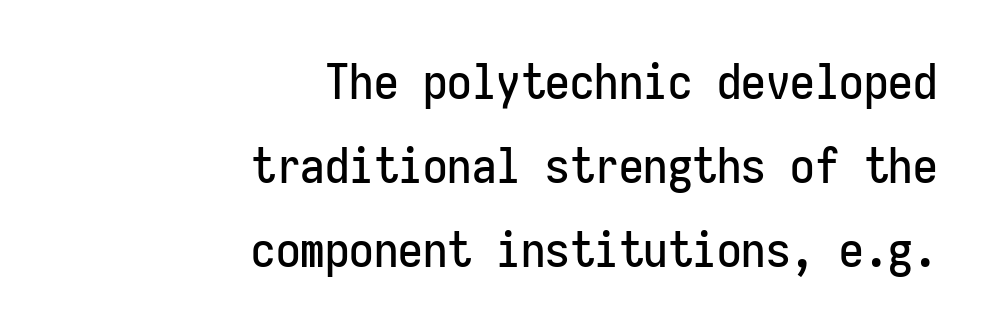
Q: Is the text italic (slanted)? A: No, it is upright.
Q: Is the typeface a serif or a sans-serif typeface? A: Sans-serif.
Q: Is the text underlined? A: No.
Q: How is the paragraph aligned? A: Right-aligned.
Q: Is the spacing between letters normal or unusually wide? A: Normal.
Q: Width (condensed, normal, or wide)? A: Condensed.
Q: Stroke contrast? A: Low.
Q: x-height? A: Medium.
Q: Monospaced? A: Yes.
